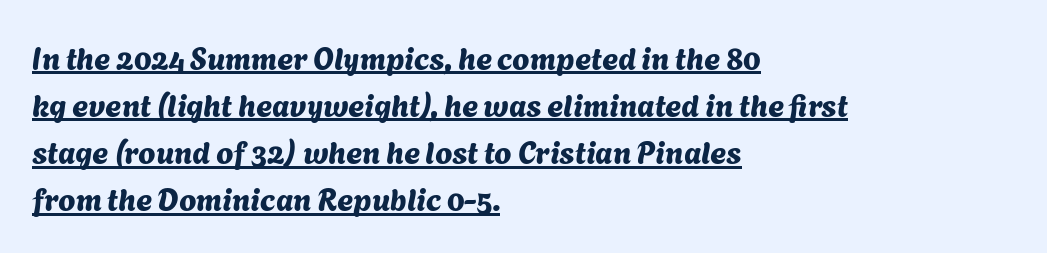
The image shows 31 px sans-serif type; set left-aligned, normal line spacing (1.52x), normal letter spacing, underlined; medium stroke contrast and a medium x-height.
